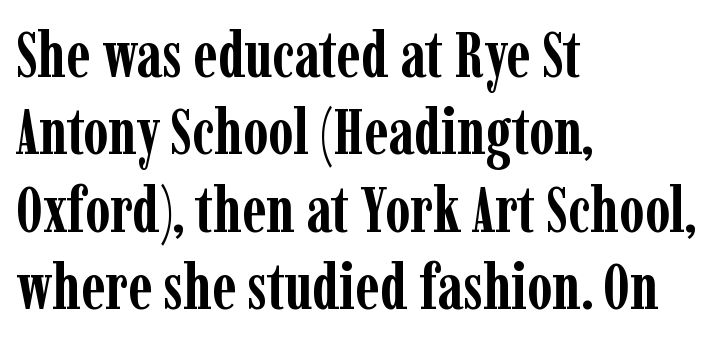
Looks like regular typesetting: each glyph gets only the width it needs. The designer went with a serif here, giving each stem small feet. A typesetter would call this zero additional tracking. The foot of each line stays bare and open. Heft: maximum for text — a bold. Quick note: not italic, upright.
